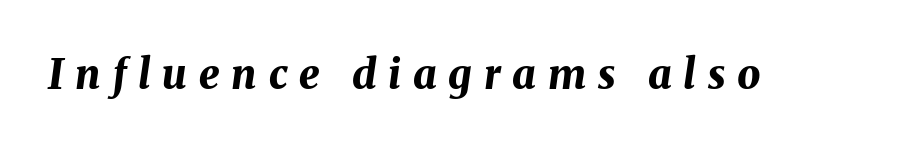
Just letters on the line, the space beneath them empty. Italic: yes, the glyphs are oblique. The passage shown is emphatically bold. Varying glyph widths throughout — classic text-font behaviour. The passage shown has open, widely tracked lettering throughout.
